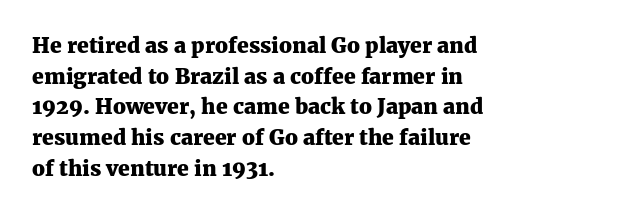
Q: Is the text bold? A: Yes.
Q: Is the text italic (slanted)? A: No, it is upright.
Q: Is the text underlined? A: No.
Q: How is the paragraph aligned? A: Left-aligned.
Q: Is the spacing between letters normal or unusually wide? A: Normal.
Q: Is the spacing between lines tight, normal or loose? A: Normal.
